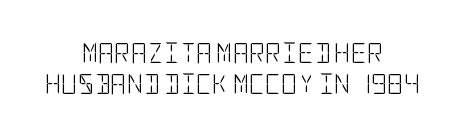
Q: Is the text bold? A: No.
Q: Is the text italic (slanted)? A: No, it is upright.
Q: Is the text underlined? A: No.
Q: How is the paragraph aligned? A: Centered.
Q: Is the spacing between letters normal or unusually wide? A: Normal.
Q: Is the spacing between lines tight, normal or loose? A: Normal.
